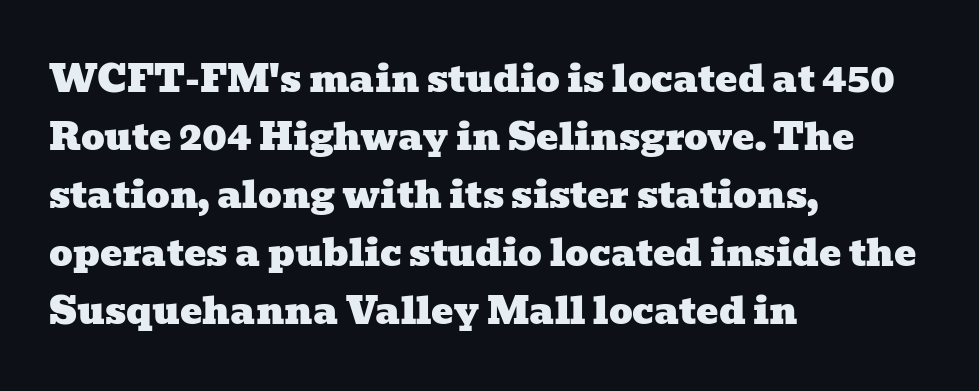
{"serif": "yes", "width": "wide", "stroke_contrast": "low", "x_height": "medium", "monospaced": "no", "underline": "no", "align": "left", "line_spacing": "normal", "line_spacing_ratio": 1.57, "letter_spacing": "normal", "letter_spacing_em": 0.0, "glyph_px": 37}
